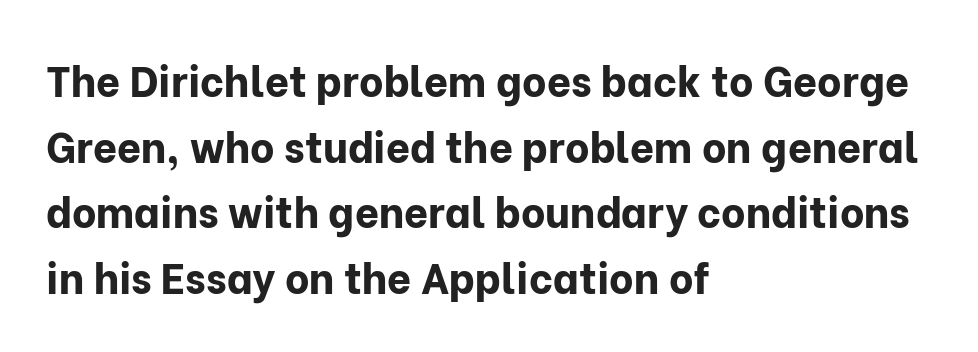
The image shows 42 px bold sans-serif type, upright; set left-aligned, normal line spacing (1.56x), normal letter spacing, not underlined; low stroke contrast and a medium x-height.
